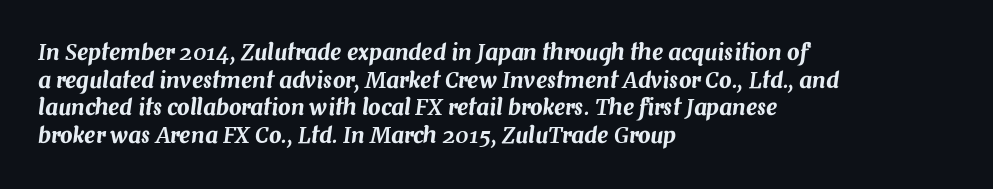
{"italic": "yes", "lean": "right", "slant_degrees": 7, "underline": "no", "align": "left", "line_spacing": "normal", "line_spacing_ratio": 1.26, "letter_spacing": "normal", "letter_spacing_em": 0.0, "glyph_px": 22}
